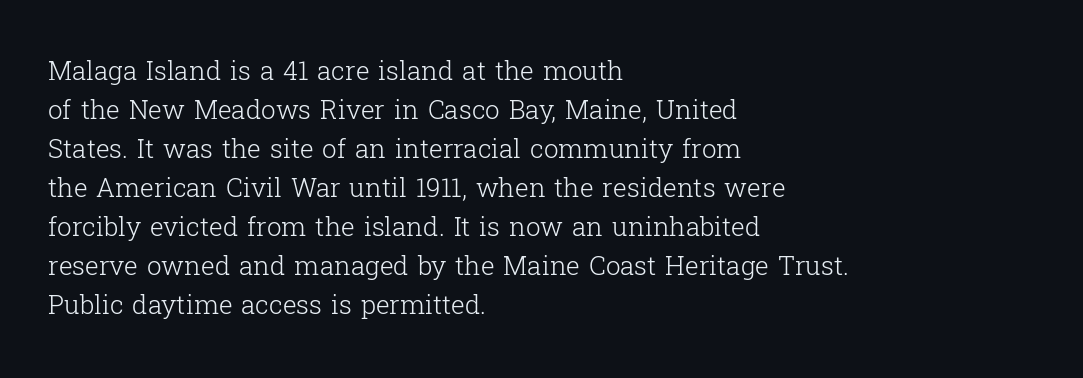
The image shows 26 px text type, upright; set left-aligned, normal line spacing (1.5x), normal letter spacing, not underlined.
